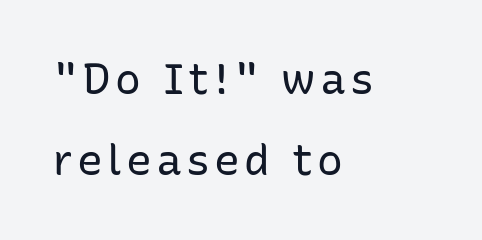
The image shows 43 px regular-weight sans-serif type, upright; set left-aligned, line spacing 1.89x, not underlined; low stroke contrast and a medium x-height.
